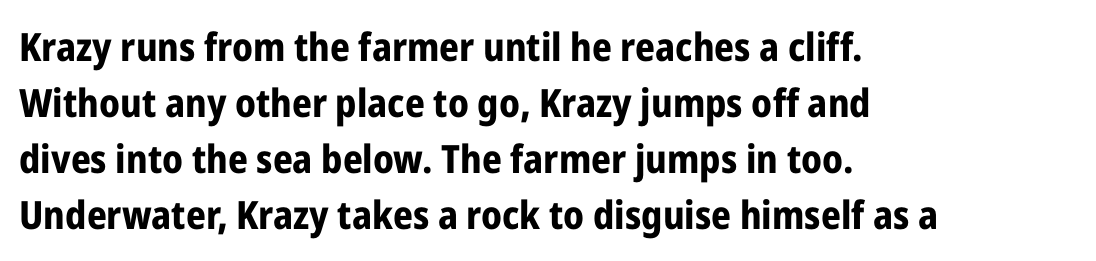
The image shows 39 px bold, condensed sans-serif type, upright; set left-aligned, normal line spacing (1.44x), normal letter spacing, not underlined; low stroke contrast and a medium x-height.
